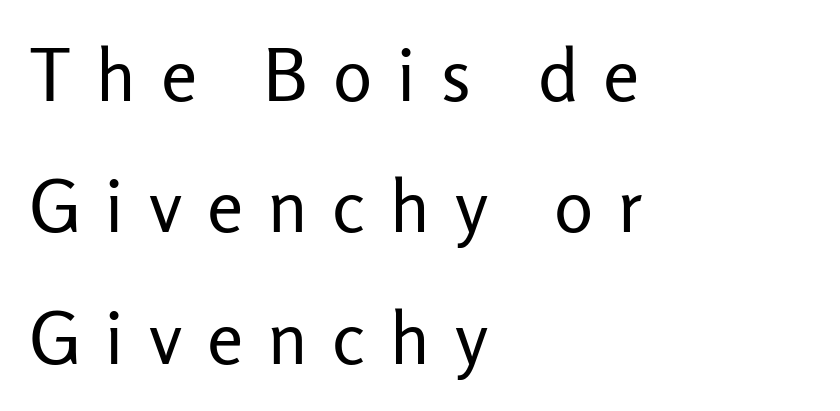
Q: Is the text bold? A: No.
Q: Is the text italic (slanted)? A: No, it is upright.
Q: Is the typeface a serif or a sans-serif typeface? A: Sans-serif.
Q: Is the text underlined? A: No.
Q: How is the paragraph aligned? A: Left-aligned.
Q: Is the spacing between letters normal or unusually wide? A: Unusually wide.
Q: Width (condensed, normal, or wide)? A: Normal.
Q: Stroke contrast? A: Low.
Q: x-height? A: Medium.
Q: Monospaced? A: No.
